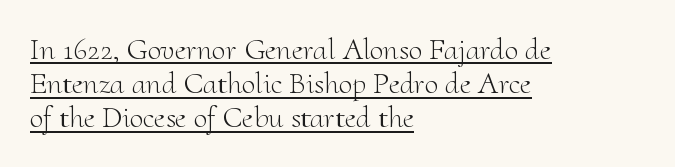
Q: Is the text bold? A: No.
Q: Is the text italic (slanted)? A: No, it is upright.
Q: Is the typeface a serif or a sans-serif typeface? A: Serif.
Q: Is the text underlined? A: Yes.
Q: How is the paragraph aligned? A: Left-aligned.
Q: Is the spacing between letters normal or unusually wide? A: Normal.
Q: Is the spacing between lines tight, normal or loose? A: Tight.
Q: Width (condensed, normal, or wide)? A: Normal.
Q: Stroke contrast? A: Medium.
Q: x-height? A: Small.
Q: Monospaced? A: No.
